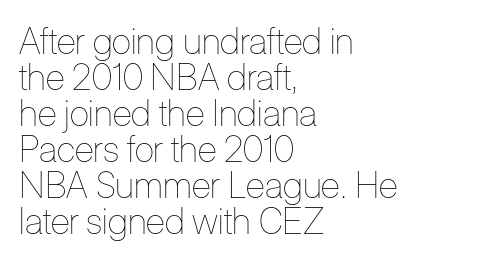
The image shows 36 px thin, condensed type, upright; set left-aligned, tight line spacing (1.0x), normal letter spacing, not underlined; low stroke contrast and a medium x-height.
